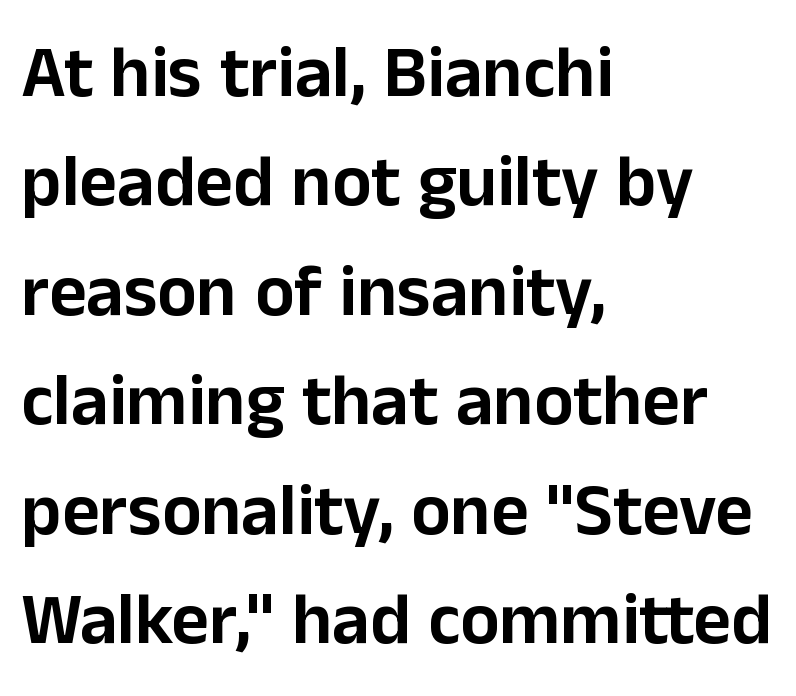
Upright lettering throughout. The words here are not underlined. The characters display no serif detailing; their extremities are plain. Line beginnings align vertically; line endings do not.
